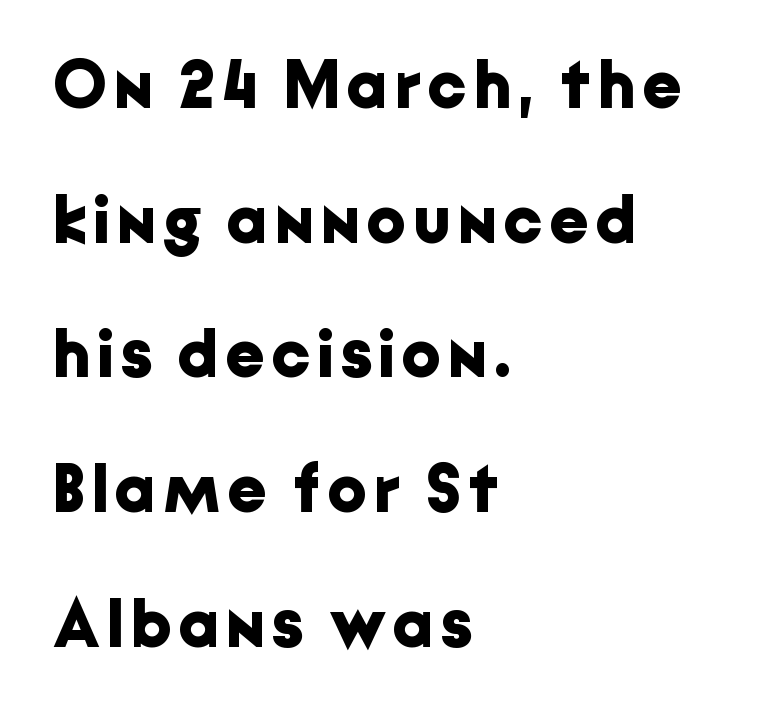
Q: Is the text bold? A: Yes.
Q: Is the text italic (slanted)? A: No, it is upright.
Q: Is the typeface a serif or a sans-serif typeface? A: Sans-serif.
Q: Is the text underlined? A: No.
Q: How is the paragraph aligned? A: Left-aligned.
Q: Is the spacing between lines tight, normal or loose? A: Loose.
Q: Width (condensed, normal, or wide)? A: Normal.
Q: Stroke contrast? A: Low.
Q: x-height? A: Medium.
Q: Monospaced? A: No.
